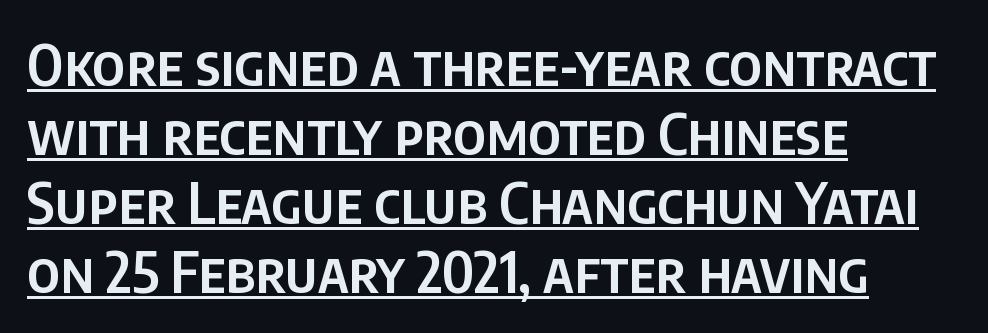
{"serif": "no", "italic": "no", "bold": "semi", "weight": "semibold", "width": "condensed", "stroke_contrast": "low", "x_height": "large", "monospaced": "no", "underline": "yes", "align": "left", "line_spacing_ratio": 1.21, "letter_spacing": "normal", "letter_spacing_em": 0.0, "glyph_px": 57}
